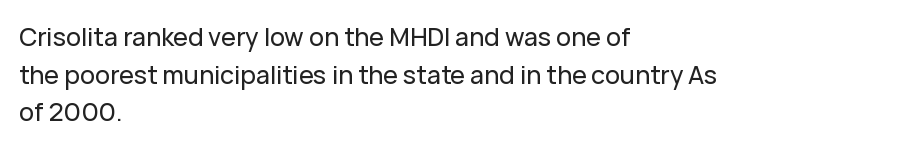
Descender tails drop into unmarked territory. If you drew a ruler down the left edge, every line would touch it. Nope, not italic — everything's standing straight. Successive baselines arrive at the customary interval. Tracking value appears to be zero — textbook default spacing.
